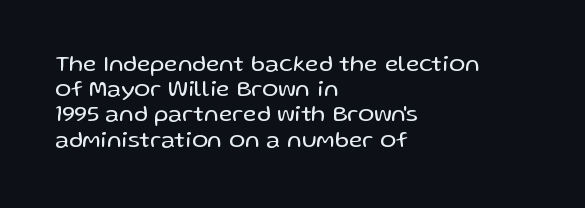
{"italic": "no", "bold": "no", "underline": "no", "align": "left", "line_spacing": "tight", "line_spacing_ratio": 1.05, "letter_spacing": "normal", "letter_spacing_em": 0.0, "glyph_px": 24}
